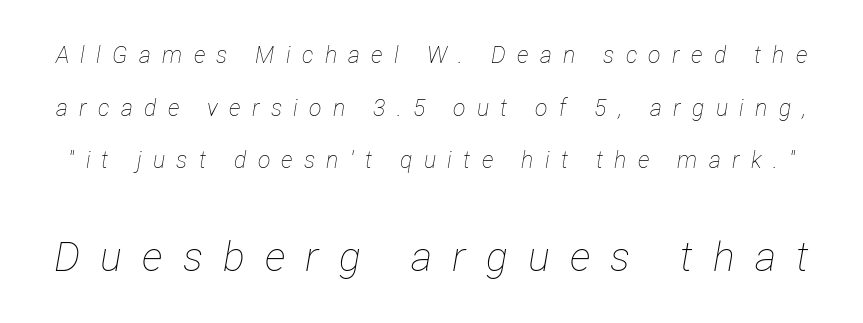
Q: Is the text bold? A: No.
Q: Is the text italic (slanted)? A: Yes, it leans right by about 12 degrees.
Q: Is the text underlined? A: No.
Q: Is the spacing between letters normal or unusually wide? A: Unusually wide.
Q: Is the spacing between lines tight, normal or loose? A: Loose.
Q: Which block of text is set in a larger size, the first (top) or the second (bottom)? A: The second (bottom) one.
Q: Width (condensed, normal, or wide)? A: Condensed.
Q: Stroke contrast? A: Low.
Q: x-height? A: Medium.
Q: Monospaced? A: No.
